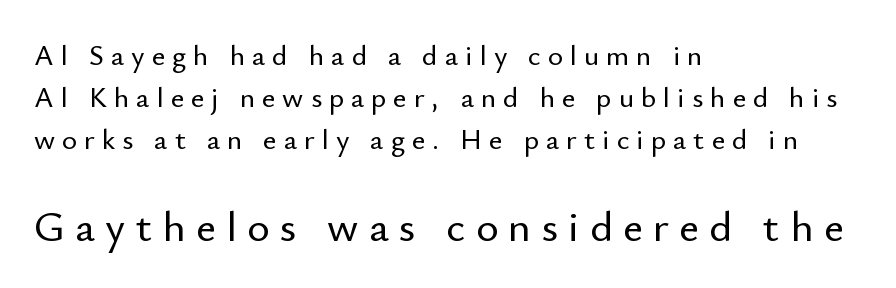
Successive baselines arrive at the customary interval. No word sits above an underline. This is the regular roman posture of the typeface. The rendering enlarges the type as you move from the upper chunk to the lower. This sample is left-justified, so line endings fall wherever the words run out. This sample has the flowing, uneven cadence of proportional lettering.
